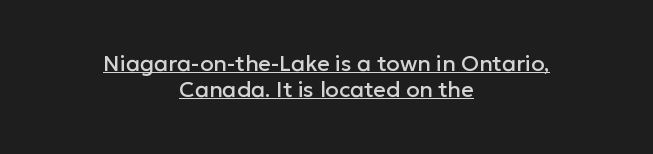
Q: Is the text italic (slanted)? A: No, it is upright.
Q: Is the text underlined? A: Yes.
Q: How is the paragraph aligned? A: Centered.
Q: Is the spacing between letters normal or unusually wide? A: Normal.
